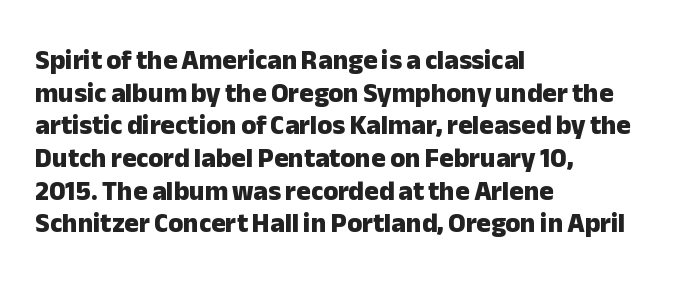
The glyphs are unaccompanied by any horizontal stroke below them. The passage shown is emphatically bold. The lettering holds an erect, upright posture throughout. Here the glyphs are tracked normally, forming tight word shapes.
